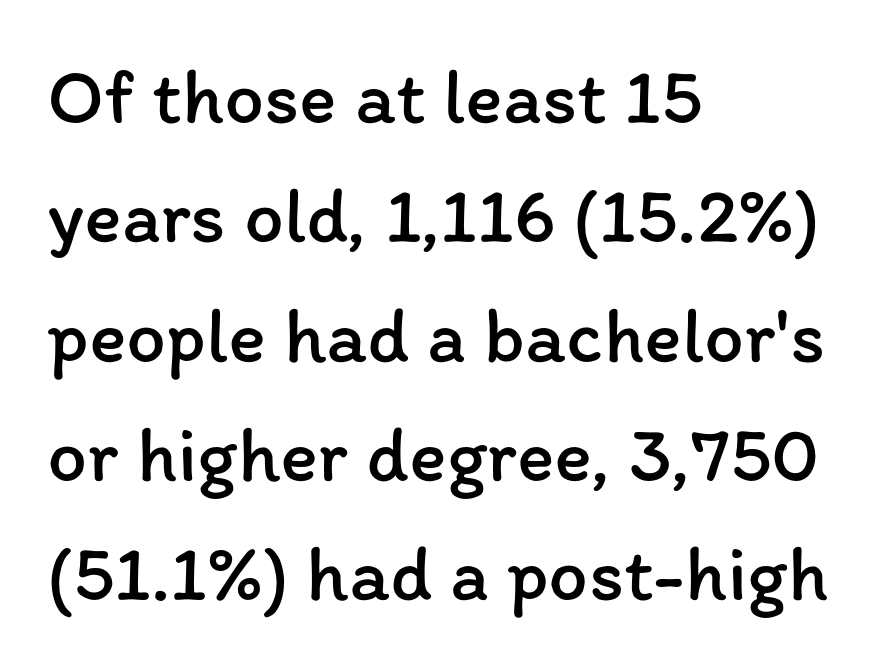
Q: Is the text bold? A: No.
Q: Is the text italic (slanted)? A: No, it is upright.
Q: Is the text underlined? A: No.
Q: How is the paragraph aligned? A: Left-aligned.
Q: Is the spacing between letters normal or unusually wide? A: Normal.
Q: Is the spacing between lines tight, normal or loose? A: Normal.
Q: Width (condensed, normal, or wide)? A: Normal.
Q: Stroke contrast? A: Low.
Q: x-height? A: Medium.
Q: Monospaced? A: No.
